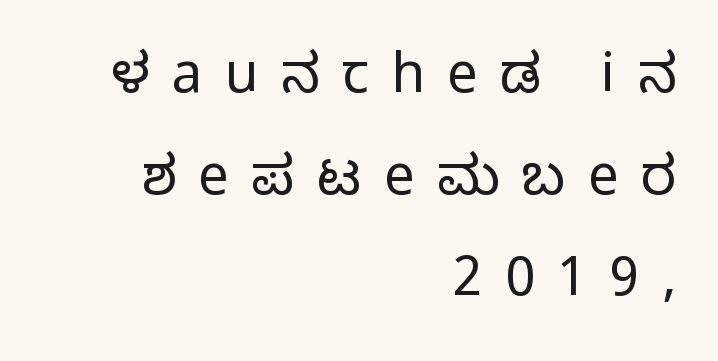
{"serif": "no", "italic": "no", "bold": "no", "weight": "light", "width": "normal", "stroke_contrast": "low", "x_height": "medium", "monospaced": "no", "underline": "no", "align": "right", "line_spacing_ratio": 1.88, "letter_spacing": "wide", "letter_spacing_em": 0.42, "glyph_px": 54}
